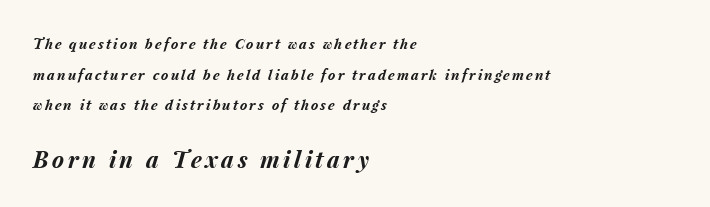
Q: Is the text bold? A: Yes.
Q: Is the text italic (slanted)? A: Yes, it leans right by about 15 degrees.
Q: Is the text underlined? A: No.
Q: How is the paragraph aligned? A: Left-aligned.
Q: Is the spacing between lines tight, normal or loose? A: Loose.
Q: Which block of text is set in a larger size, the first (top) or the second (bottom)? A: The second (bottom) one.
